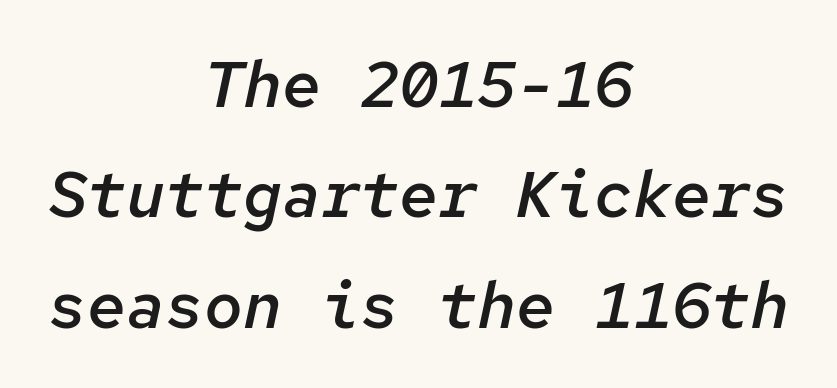
The image shows 65 px semibold type, italic (leaning right), monospaced; set centered, normal line spacing (1.7x), normal letter spacing, not underlined; low stroke contrast and a medium x-height.
